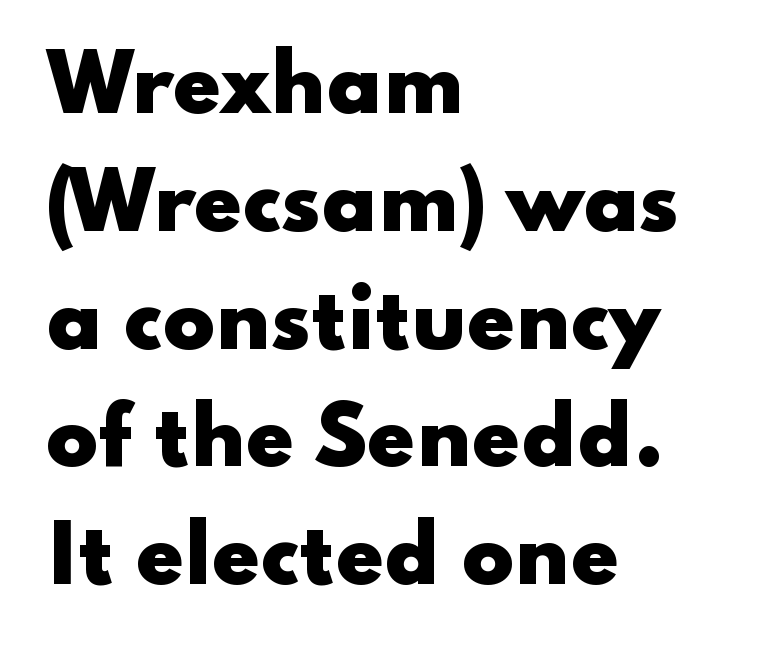
The image shows 77 px heavy, wide sans-serif type, upright; set left-aligned, normal line spacing (1.53x), normal letter spacing, not underlined; low stroke contrast and a small x-height.
